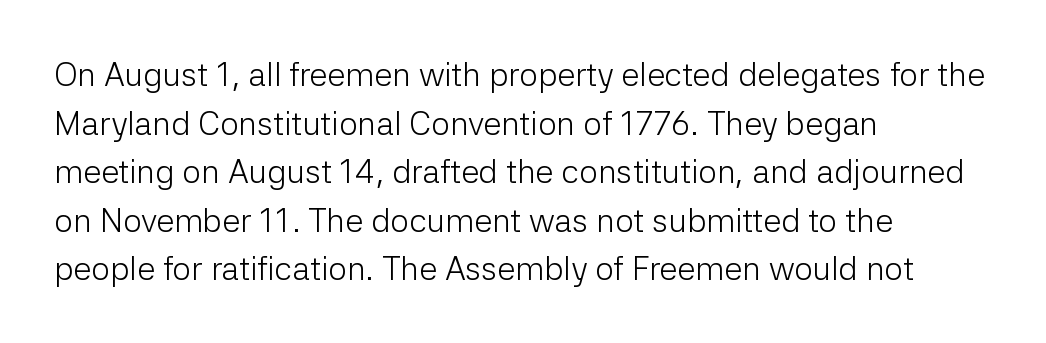
{"serif": "no", "italic": "no", "bold": "no", "weight": "light", "width": "normal", "stroke_contrast": "low", "x_height": "medium", "monospaced": "no", "underline": "no", "align": "left", "line_spacing": "normal", "line_spacing_ratio": 1.47, "letter_spacing": "normal", "letter_spacing_em": 0.0, "glyph_px": 33}
